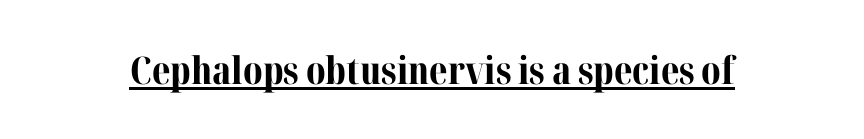
Pretty heavy lettering here — definitely bold. Is there any slant? The stems are plumb. Tracking value appears to be zero — textbook default spacing. This is underlined copy, the kind a proofreader might mark for attention.
